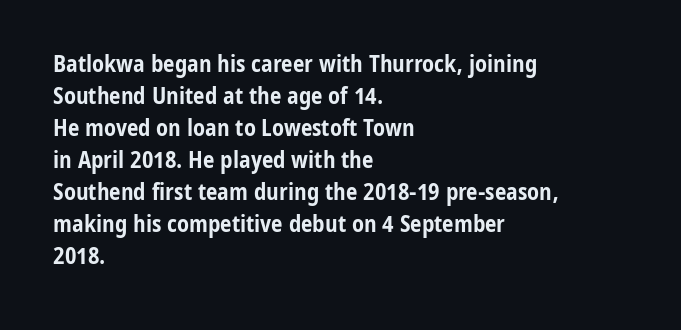
Q: Is the text bold? A: Yes.
Q: Is the text italic (slanted)? A: No, it is upright.
Q: Is the text underlined? A: No.
Q: How is the paragraph aligned? A: Left-aligned.
Q: Is the spacing between letters normal or unusually wide? A: Normal.
Q: Is the spacing between lines tight, normal or loose? A: Normal.
